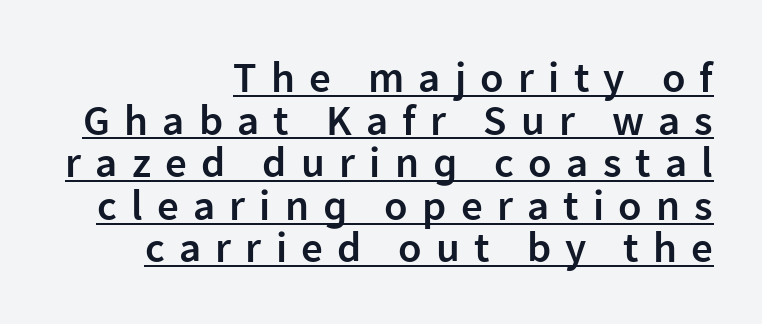
The image shows 43 px semibold sans-serif type, upright; set right-aligned, tight line spacing (0.99x), unusually wide letter spacing (+0.33 em), underlined; low stroke contrast and a medium x-height.
